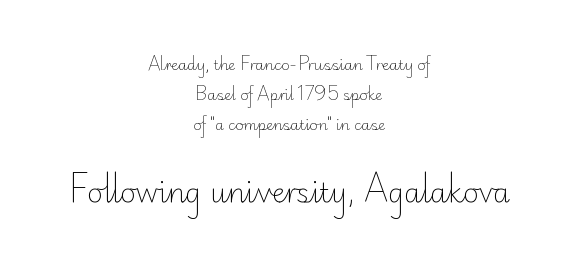
Q: Is the text bold? A: No.
Q: Is the text italic (slanted)? A: No, it is upright.
Q: Is the text underlined? A: No.
Q: How is the paragraph aligned? A: Centered.
Q: Is the spacing between letters normal or unusually wide? A: Normal.
Q: Is the spacing between lines tight, normal or loose? A: Loose.
Q: Which block of text is set in a larger size, the first (top) or the second (bottom)? A: The second (bottom) one.
